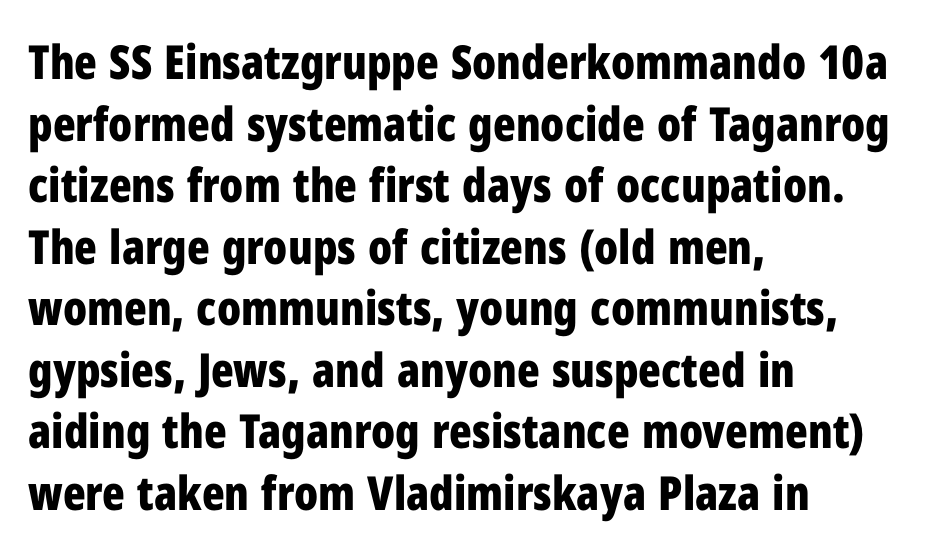
The image shows 47 px bold, condensed sans-serif type, upright; set left-aligned, normal line spacing (1.31x), normal letter spacing, not underlined; low stroke contrast and a medium x-height.
